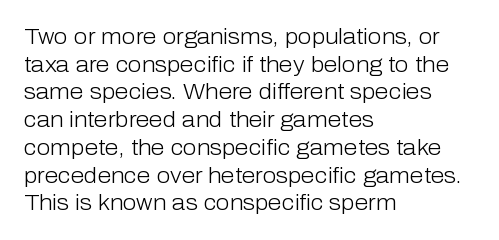
The typeface has the unassuming heft of standard copy or less. Vertical strokes here are truly vertical. A clean baseline with only descenders dipping below it. Default kerning and tracking; the words read as compact shapes.
